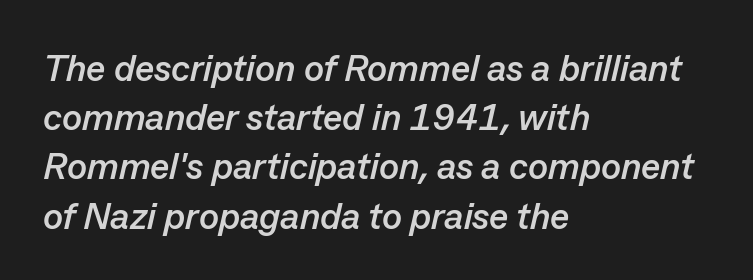
The image shows 37 px semibold type, italic (leaning right); set left-aligned, normal line spacing (1.33x), normal letter spacing, not underlined; low stroke contrast and a medium x-height.
